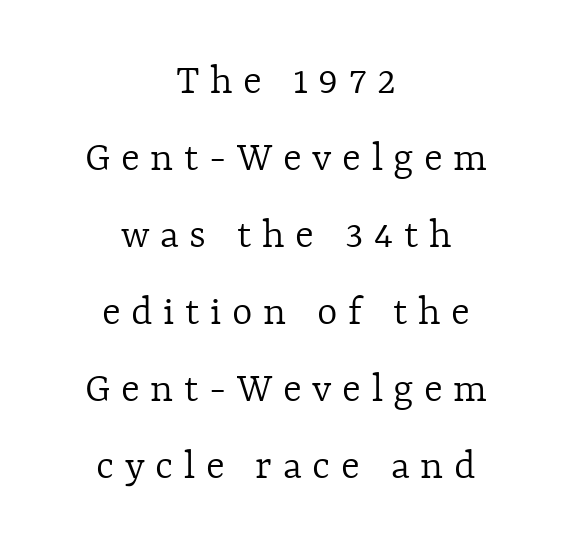
Q: Is the text bold? A: No.
Q: Is the text italic (slanted)? A: No, it is upright.
Q: Is the text underlined? A: No.
Q: How is the paragraph aligned? A: Centered.
Q: Is the spacing between letters normal or unusually wide? A: Unusually wide.
Q: Width (condensed, normal, or wide)? A: Normal.
Q: x-height? A: Medium.
Q: Monospaced? A: No.
